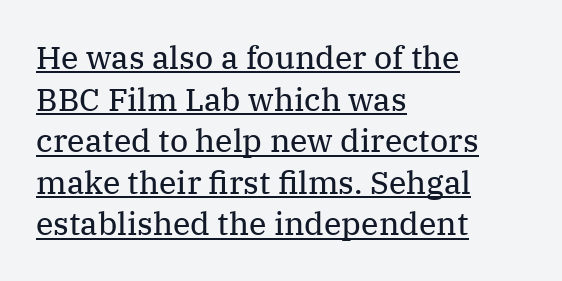
The image shows 32 px regular-weight serif type, upright; set left-aligned, normal line spacing (1.3x), normal letter spacing, underlined; medium stroke contrast and a medium x-height.
